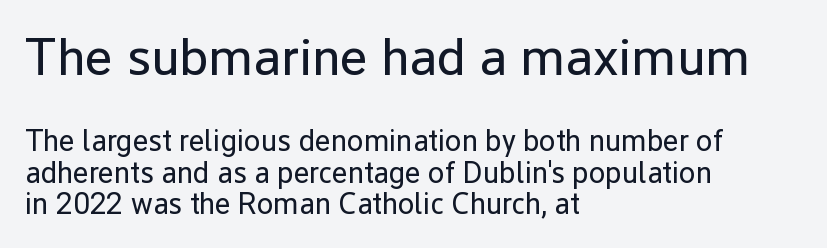
Q: Is the text bold? A: No.
Q: Is the text italic (slanted)? A: No, it is upright.
Q: Is the typeface a serif or a sans-serif typeface? A: Sans-serif.
Q: Is the text underlined? A: No.
Q: How is the paragraph aligned? A: Left-aligned.
Q: Is the spacing between letters normal or unusually wide? A: Normal.
Q: Is the spacing between lines tight, normal or loose? A: Tight.
Q: Which block of text is set in a larger size, the first (top) or the second (bottom)? A: The first (top) one.
Q: Width (condensed, normal, or wide)? A: Normal.
Q: Stroke contrast? A: Low.
Q: x-height? A: Medium.
Q: Monospaced? A: No.
